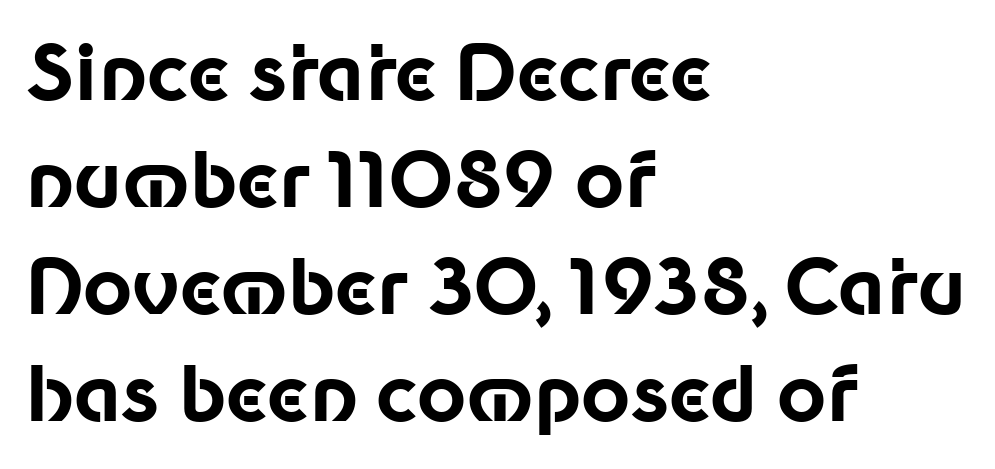
Students, note that the glyphs here touch the page at normal intervals. Is this a fixed-width face? No — the glyphs have proportional, varying widths. A typesetter would label this face a sans. Letters rest on an invisible, unmarked baseline. The lettering holds an erect, upright posture throughout.
